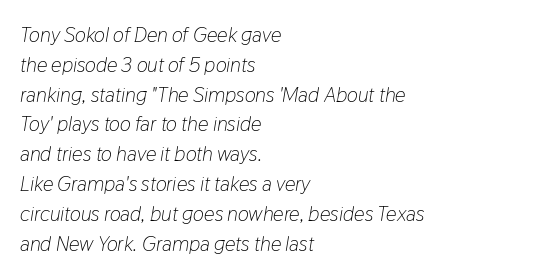
Line beginnings align vertically; line endings do not. The strokes carry an ordinary text weight at most. Observe the ordinary spacing: letters are neighbours, not strangers. In terms of leading, this rendering sits right in the middle. Clear beneath every line of the passage.
